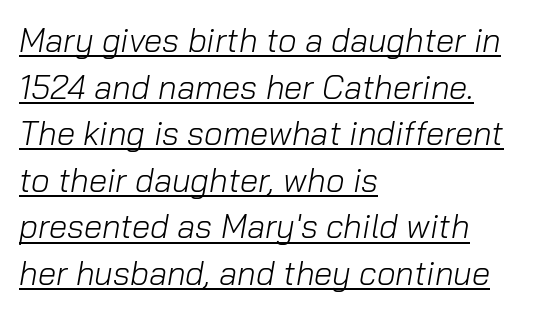
The image shows 33 px light type, italic (leaning right); set left-aligned, normal line spacing (1.41x), normal letter spacing, underlined; low stroke contrast and a medium x-height.
